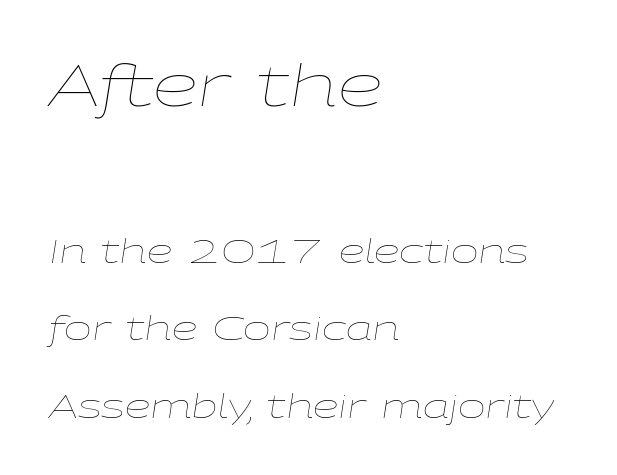
{"italic": "yes", "lean": "right", "slant_degrees": 9, "bold": "no", "weight": "thin", "width": "wide", "stroke_contrast": "low", "x_height": "medium", "monospaced": "no", "underline": "no", "align": "left", "line_spacing": "loose", "line_spacing_ratio": 2.34, "letter_spacing": "normal", "letter_spacing_em": 0.0, "larger_block": "first", "size_ratio": 1.76, "glyph_px": 58}
